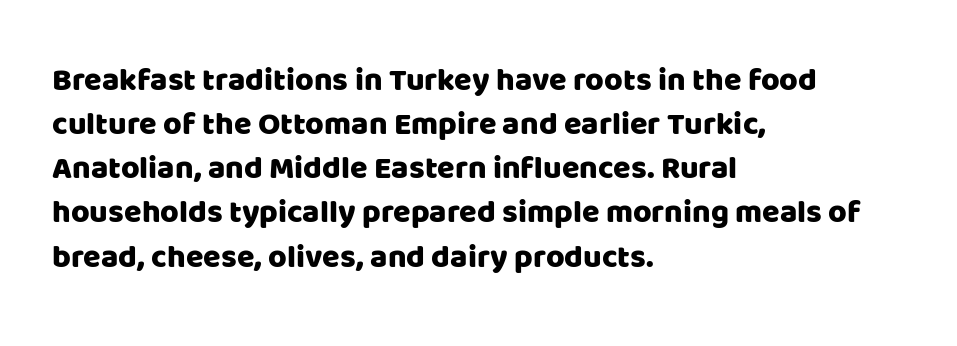
Q: Is the text italic (slanted)? A: No, it is upright.
Q: Is the typeface a serif or a sans-serif typeface? A: Sans-serif.
Q: Is the text underlined? A: No.
Q: How is the paragraph aligned? A: Left-aligned.
Q: Is the spacing between letters normal or unusually wide? A: Normal.
Q: Is the spacing between lines tight, normal or loose? A: Normal.
Q: Width (condensed, normal, or wide)? A: Normal.
Q: Stroke contrast? A: Low.
Q: x-height? A: Large.
Q: Monospaced? A: No.
